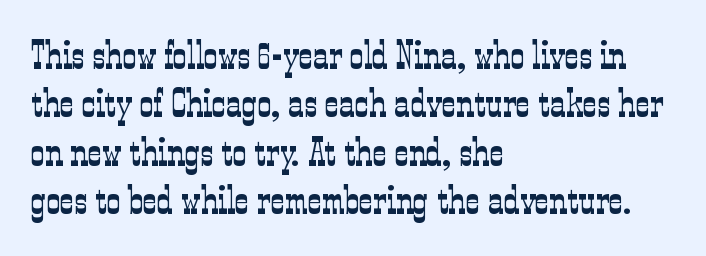
The image shows 39 px light, condensed serif type, upright; set left-aligned, line spacing 1.24x, normal letter spacing, not underlined; low stroke contrast and a medium x-height.
